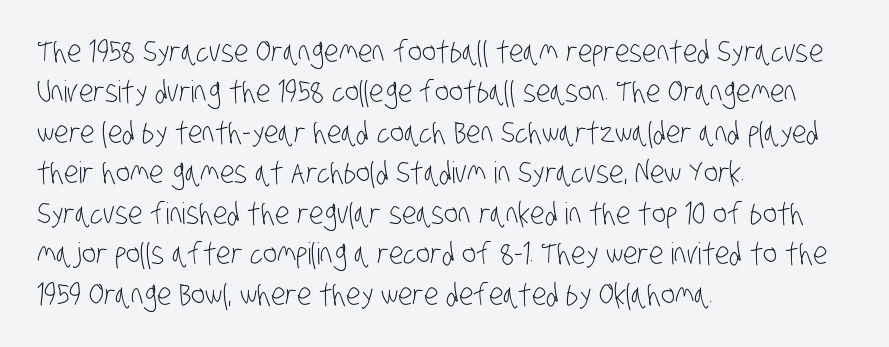
{"serif": "no", "bold": "no", "weight": "light", "width": "condensed", "stroke_contrast": "low", "x_height": "large", "monospaced": "no", "underline": "no", "align": "left", "line_spacing": "normal", "line_spacing_ratio": 1.35, "letter_spacing": "normal", "letter_spacing_em": 0.0, "glyph_px": 30}
